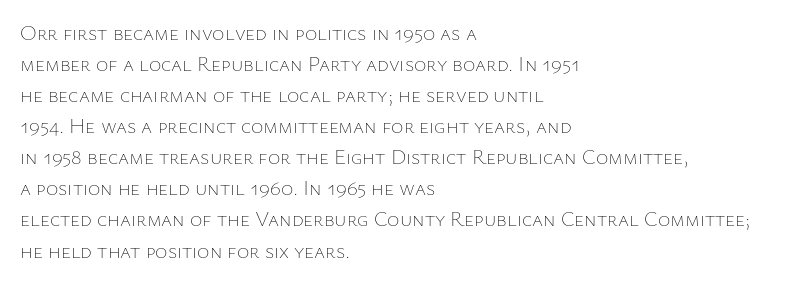
The image shows 21 px text type, upright; set left-aligned, normal line spacing (1.48x), normal letter spacing, not underlined.
